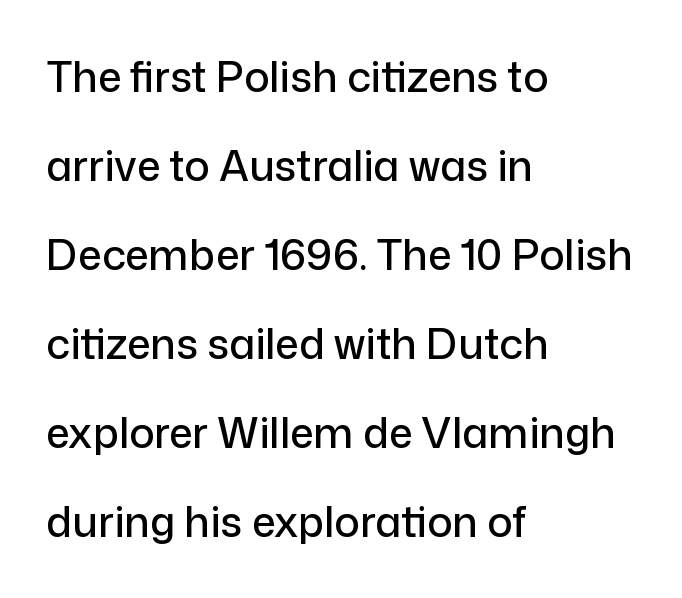
Typographically, this falls in the sans-serif category. Letter spacing: default. Summary of vertical rhythm: relaxed, with wide interline spacing. Is this a fixed-width face? No — the glyphs have proportional, varying widths. The letters stand upright; this is a roman face.
